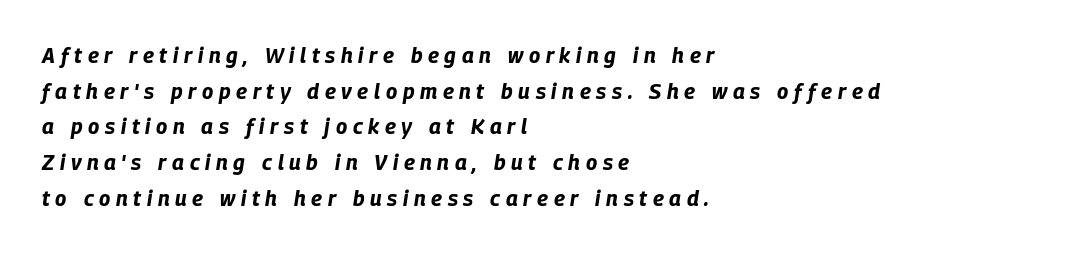
{"italic": "yes", "lean": "right", "slant_degrees": 9, "bold": "yes", "underline": "no", "align": "left", "line_spacing": "normal", "line_spacing_ratio": 1.7, "letter_spacing": "wide", "letter_spacing_em": 0.27, "glyph_px": 21}
